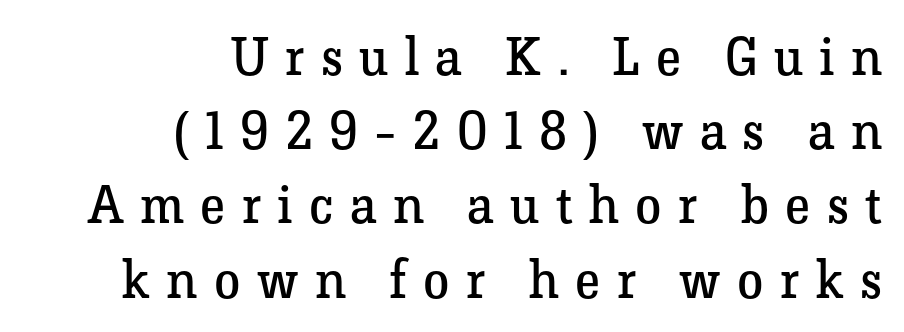
Q: Is the text bold? A: No.
Q: Is the text italic (slanted)? A: No, it is upright.
Q: Is the typeface a serif or a sans-serif typeface? A: Serif.
Q: Is the text underlined? A: No.
Q: How is the paragraph aligned? A: Right-aligned.
Q: Is the spacing between letters normal or unusually wide? A: Unusually wide.
Q: Is the spacing between lines tight, normal or loose? A: Normal.
Q: Width (condensed, normal, or wide)? A: Normal.
Q: Stroke contrast? A: Low.
Q: x-height? A: Medium.
Q: Monospaced? A: No.
